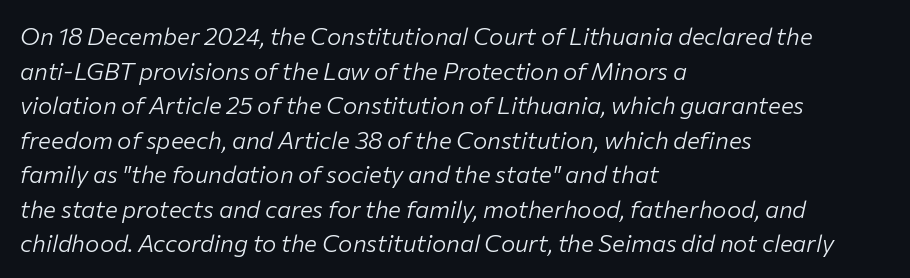
{"italic": "yes", "lean": "right", "slant_degrees": 12, "bold": "no", "underline": "no", "align": "left", "line_spacing": "normal", "line_spacing_ratio": 1.44, "letter_spacing": "normal", "letter_spacing_em": 0.0, "glyph_px": 24}
